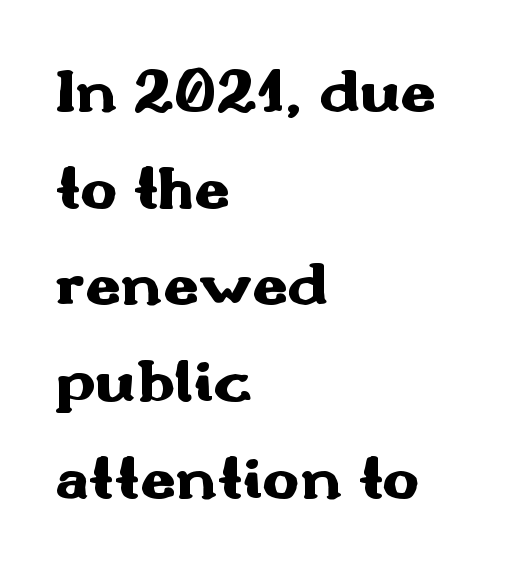
Q: Is the text bold? A: Yes.
Q: Is the text italic (slanted)? A: No, it is upright.
Q: Is the typeface a serif or a sans-serif typeface? A: Sans-serif.
Q: Is the text underlined? A: No.
Q: How is the paragraph aligned? A: Left-aligned.
Q: Is the spacing between letters normal or unusually wide? A: Normal.
Q: Is the spacing between lines tight, normal or loose? A: Normal.
Q: Width (condensed, normal, or wide)? A: Wide.
Q: Stroke contrast? A: Medium.
Q: x-height? A: Small.
Q: Monospaced? A: No.
